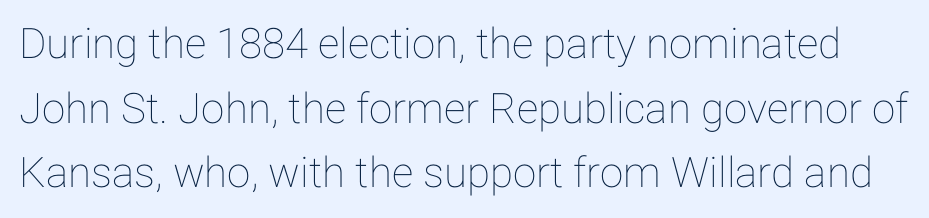
This block has exactly the height ordinary leading produces. The passage shown is not underscored anywhere. Each letter keeps its own natural width here, so spacing adapts to shape. Honestly, the letter spacing is just normal — you wouldn't notice it. Is there any slant? The stems are plumb.
